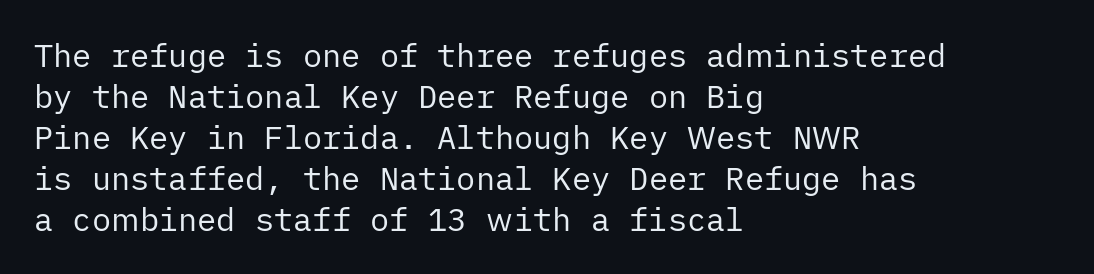
{"serif": "no", "italic": "no", "bold": "no", "weight": "regular", "width": "normal", "stroke_contrast": "low", "x_height": "medium", "underline": "no", "align": "left", "line_spacing": "normal", "line_spacing_ratio": 1.28, "letter_spacing": "normal", "letter_spacing_em": 0.0, "glyph_px": 32}
